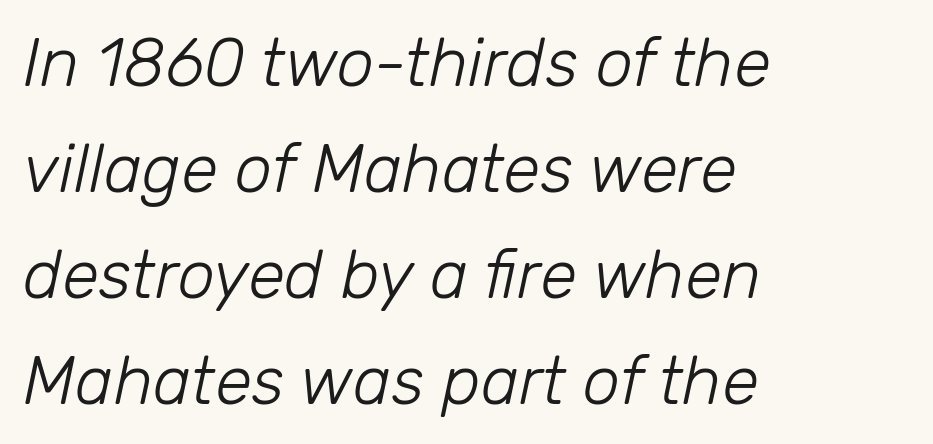
Quick note: underline off. When letters slant like this, we call the style italic. The letters look calm and open, with moderate or lighter stems. The letters advance in unequal steps, a hallmark of proportional type.
